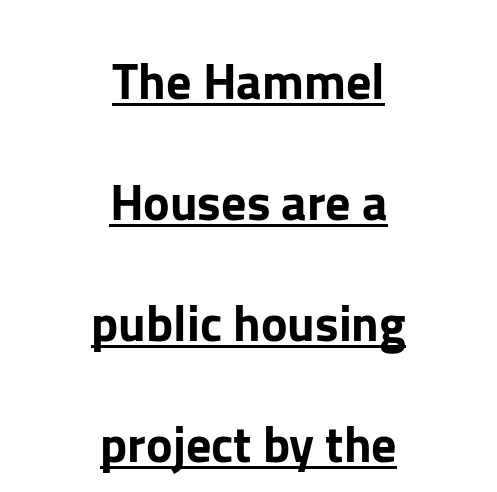
Q: Is the text italic (slanted)? A: No, it is upright.
Q: Is the typeface a serif or a sans-serif typeface? A: Sans-serif.
Q: Is the text underlined? A: Yes.
Q: How is the paragraph aligned? A: Centered.
Q: Is the spacing between letters normal or unusually wide? A: Normal.
Q: Is the spacing between lines tight, normal or loose? A: Loose.
Q: Width (condensed, normal, or wide)? A: Normal.
Q: Stroke contrast? A: Low.
Q: x-height? A: Medium.
Q: Monospaced? A: No.
